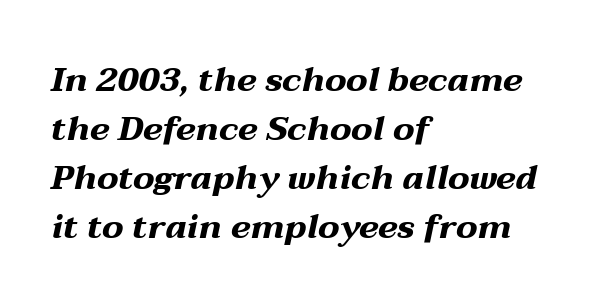
{"italic": "yes", "lean": "right", "slant_degrees": 12, "bold": "yes", "weight": "bold", "width": "wide", "stroke_contrast": "medium", "x_height": "medium", "monospaced": "no", "underline": "no", "align": "left", "line_spacing": "normal", "line_spacing_ratio": 1.44, "letter_spacing": "normal", "letter_spacing_em": 0.0, "glyph_px": 34}
